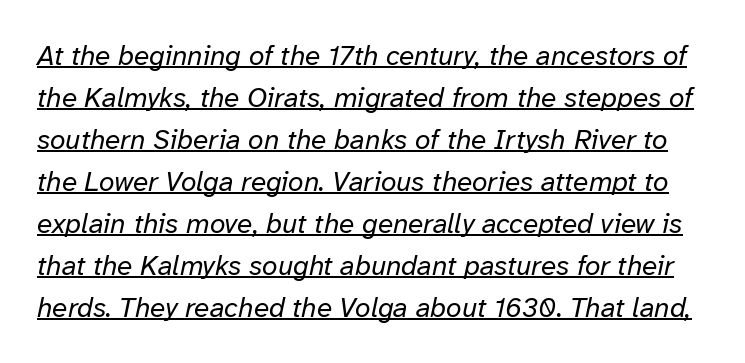
The image shows 28 px regular-weight type, italic (leaning right); set normal line spacing (1.5x), normal letter spacing, underlined; low stroke contrast and a medium x-height.
